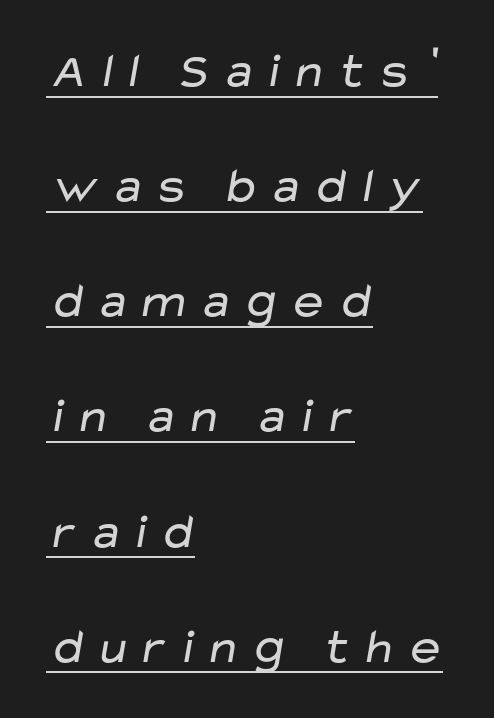
The image shows 49 px regular-weight, wide sans-serif type; set left-aligned, loose line spacing (2.35x), underlined; low stroke contrast and a medium x-height.
